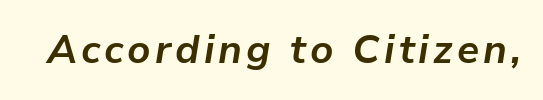
Posture: slanted. The rendering uses natural spacing where letterforms have individual widths. Each row of text sits above clean, open space. A dark, heavy texture on the line: the type is bold.
